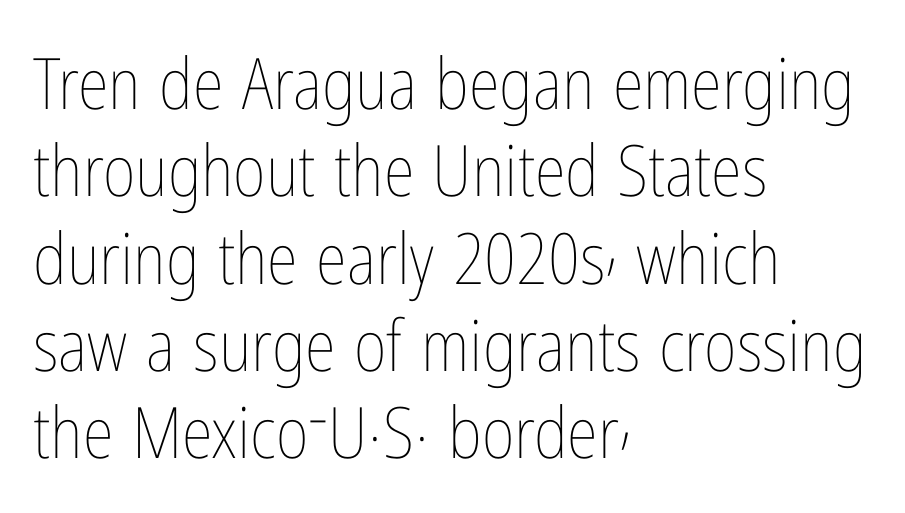
Q: Is the text bold? A: No.
Q: Is the text italic (slanted)? A: No, it is upright.
Q: Is the text underlined? A: No.
Q: How is the paragraph aligned? A: Left-aligned.
Q: Is the spacing between letters normal or unusually wide? A: Normal.
Q: Width (condensed, normal, or wide)? A: Condensed.
Q: Stroke contrast? A: Low.
Q: x-height? A: Medium.
Q: Monospaced? A: No.
